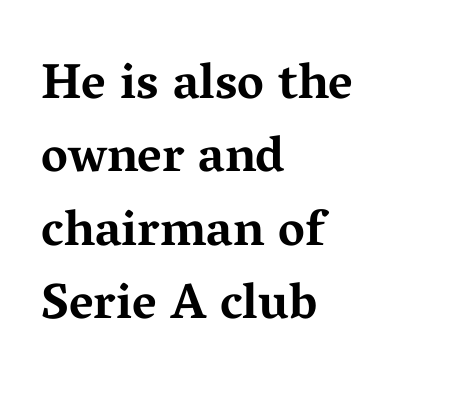
{"serif": "yes", "italic": "no", "bold": "yes", "weight": "bold", "width": "wide", "stroke_contrast": "medium", "x_height": "medium", "monospaced": "no", "underline": "no", "align": "left", "line_spacing": "normal", "line_spacing_ratio": 1.47, "letter_spacing": "normal", "letter_spacing_em": 0.0, "glyph_px": 50}
